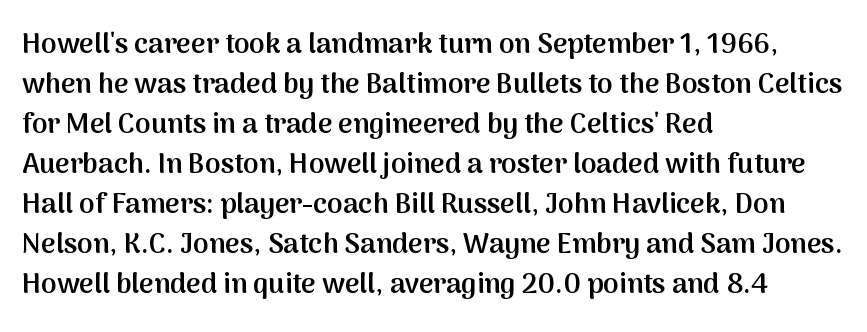
Q: Is the text bold? A: Semi-bold.
Q: Is the text italic (slanted)? A: No, it is upright.
Q: Is the typeface a serif or a sans-serif typeface? A: Sans-serif.
Q: Is the text underlined? A: No.
Q: How is the paragraph aligned? A: Left-aligned.
Q: Is the spacing between letters normal or unusually wide? A: Normal.
Q: Is the spacing between lines tight, normal or loose? A: Normal.
Q: Width (condensed, normal, or wide)? A: Normal.
Q: Stroke contrast? A: Medium.
Q: x-height? A: Medium.
Q: Monospaced? A: No.
